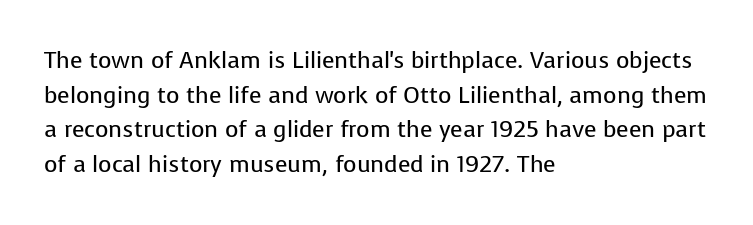
Vertical strokes here are truly vertical. Is the block centered? No — it sits flush against the left margin. Standard letterfit; no display-style spreading of the glyphs. This is not heavy type; no bold has been used.
